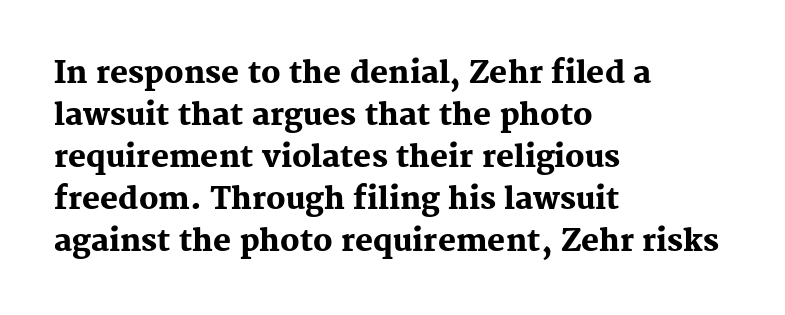
The image shows 30 px heavy serif type, upright; set left-aligned, normal line spacing (1.4x), normal letter spacing, not underlined; medium stroke contrast and a medium x-height.
